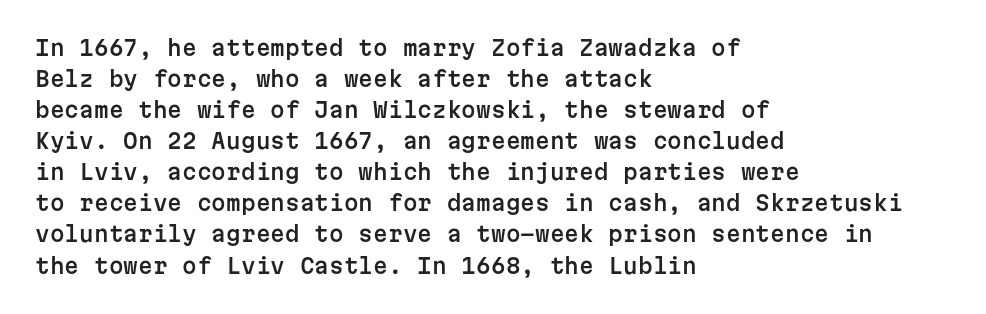
Q: Is the text italic (slanted)? A: No, it is upright.
Q: Is the text underlined? A: No.
Q: How is the paragraph aligned? A: Left-aligned.
Q: Is the spacing between letters normal or unusually wide? A: Normal.
Q: Is the spacing between lines tight, normal or loose? A: Normal.
